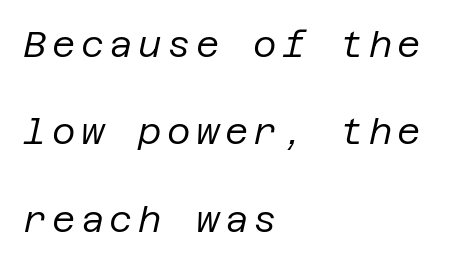
The image shows 36 px regular-weight type, italic (leaning right); set left-aligned, loose line spacing (2.43x), not underlined; low stroke contrast and a large x-height.
